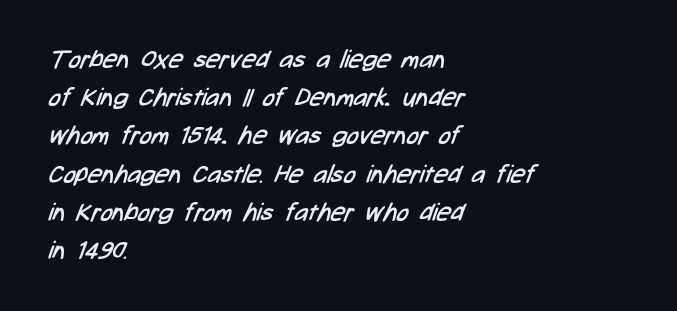
{"bold": "no", "underline": "no", "align": "left", "line_spacing": "normal", "line_spacing_ratio": 1.53, "letter_spacing": "normal", "letter_spacing_em": 0.0, "glyph_px": 25}
